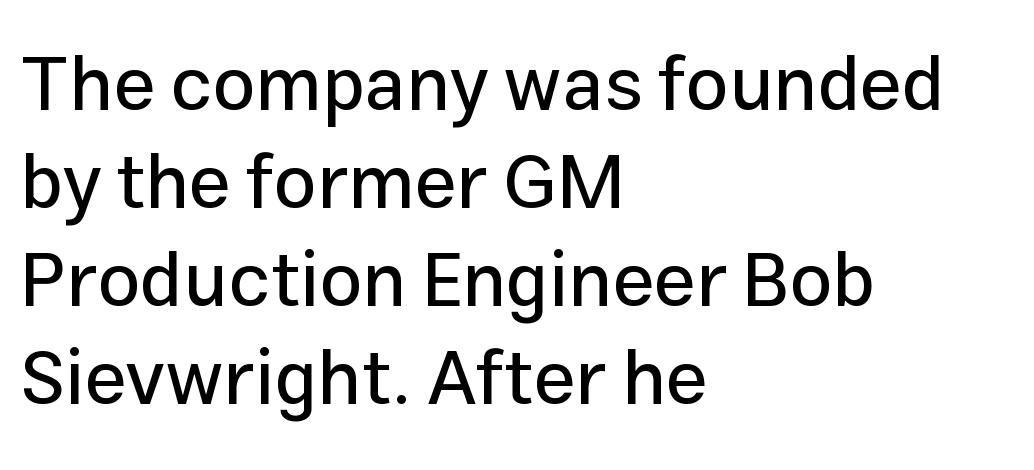
Unlike italic type, these characters show no tilt at all. Inter-character spacing is left at the font's built-in metrics. Every row of glyphs begins at an identical x-position on the left. This sample keeps an unexceptional amount of space between lines. Typographically, this falls in the sans-serif category. Spacing verdict: proportional, widths tailored to each character.
